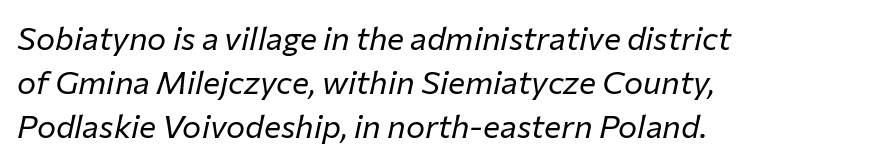
The image shows 32 px regular-weight type, italic (leaning right); set left-aligned, normal line spacing (1.37x), normal letter spacing, not underlined; low stroke contrast and a medium x-height.
